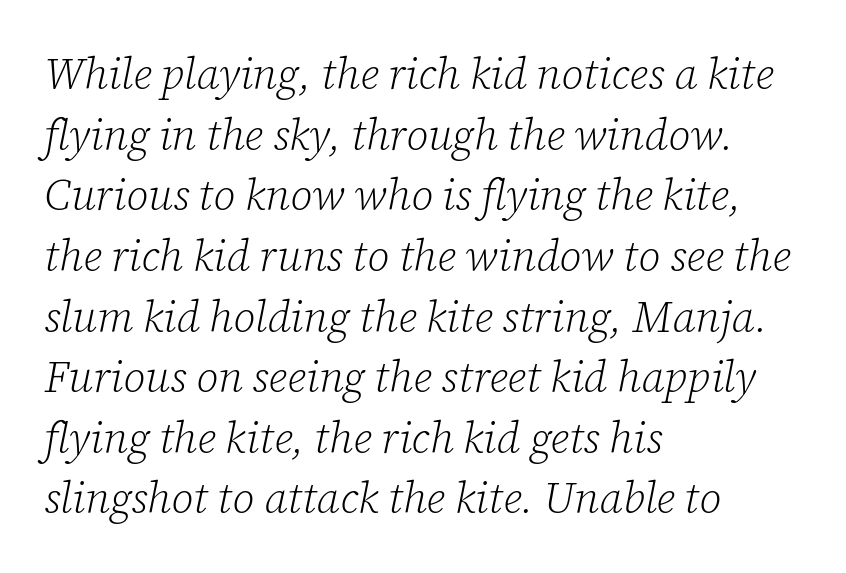
{"serif": "yes", "italic": "yes", "lean": "right", "slant_degrees": 12, "bold": "no", "weight": "light", "width": "normal", "stroke_contrast": "low", "x_height": "medium", "monospaced": "no", "underline": "no", "align": "left", "line_spacing": "normal", "line_spacing_ratio": 1.41, "letter_spacing": "normal", "letter_spacing_em": 0.0, "glyph_px": 43}
